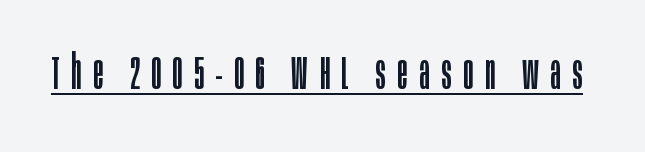
This sample uses an upright cut, with every glyph sitting square on the baseline. Beneath each row of characters lies a ruled line. Spacing verdict: proportional, widths tailored to each character. Counters stay open thanks to moderate or lighter strokes. Examine the stroke ends and you'll find no serifs.
